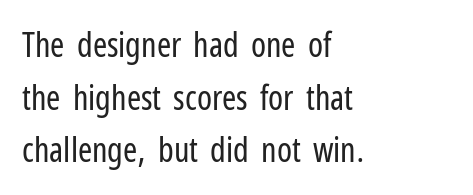
The image shows 34 px regular-weight, condensed sans-serif type, upright; set left-aligned, normal line spacing (1.55x), normal letter spacing, not underlined; low stroke contrast and a medium x-height.
